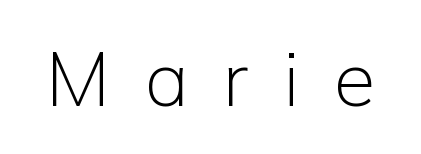
Q: Is the text bold? A: No.
Q: Is the text italic (slanted)? A: No, it is upright.
Q: Is the typeface a serif or a sans-serif typeface? A: Sans-serif.
Q: Is the text underlined? A: No.
Q: Is the spacing between letters normal or unusually wide? A: Unusually wide.
Q: Width (condensed, normal, or wide)? A: Normal.
Q: Stroke contrast? A: Low.
Q: x-height? A: Medium.
Q: Monospaced? A: No.
